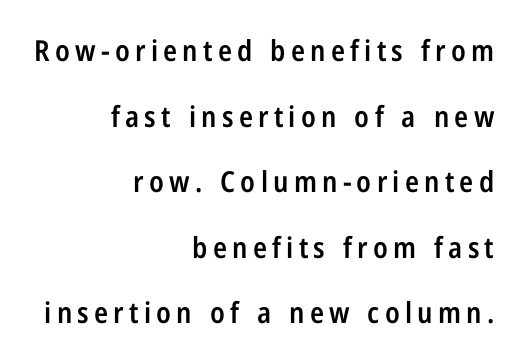
The line-height multiplier appears high, well above default. Does the lettering tilt? It doesn't — this is upright. The passage shown is typed in a proportional face where columns would drift. Each row of text sits above clean, open space. Moderately thickened strokes mark this as semibold type. Casual observation: everything's shoved over to the right.
